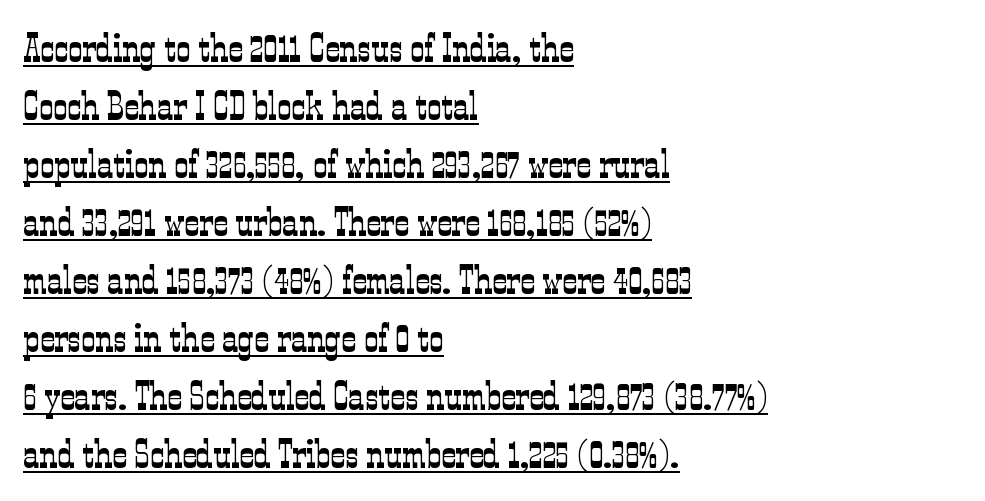
The image shows 40 px light, condensed serif type, upright; set left-aligned, normal line spacing (1.45x), normal letter spacing, underlined; low stroke contrast and a medium x-height.
